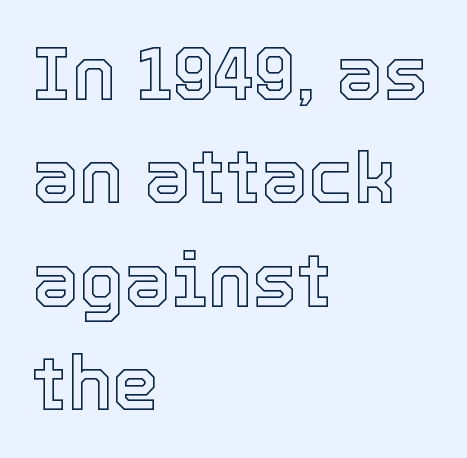
{"italic": "no", "width": "normal", "x_height": "medium", "monospaced": "no", "underline": "no", "align": "left", "line_spacing": "normal", "line_spacing_ratio": 1.38, "letter_spacing": "normal", "letter_spacing_em": 0.0, "glyph_px": 75}
